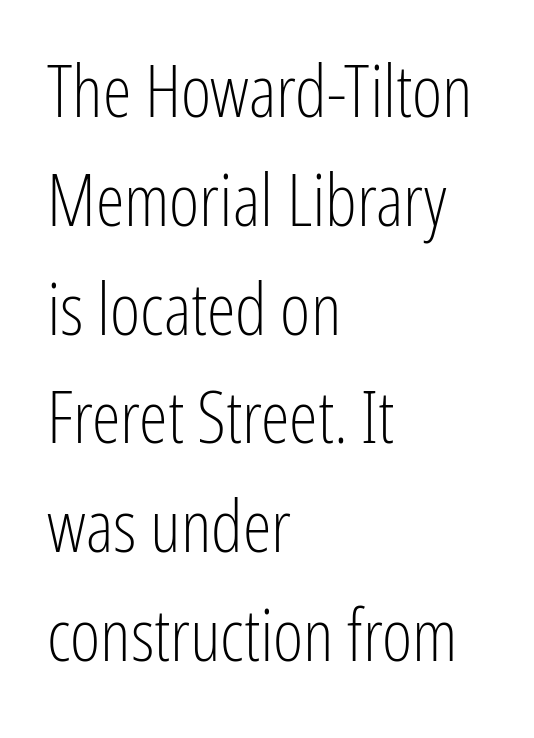
{"serif": "no", "italic": "no", "bold": "no", "weight": "light", "width": "condensed", "stroke_contrast": "low", "x_height": "medium", "monospaced": "no", "underline": "no", "align": "left", "line_spacing": "normal", "line_spacing_ratio": 1.49, "letter_spacing": "normal", "letter_spacing_em": 0.0, "glyph_px": 73}
